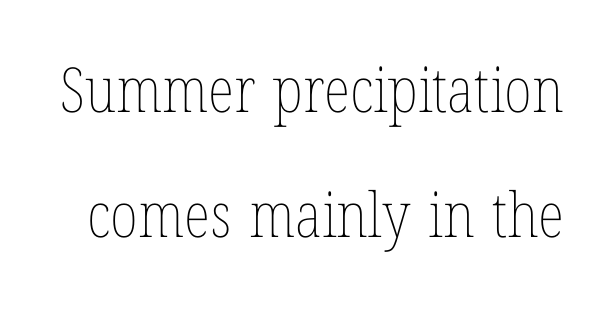
{"italic": "no", "bold": "no", "weight": "thin", "width": "condensed", "stroke_contrast": "low", "x_height": "medium", "monospaced": "no", "underline": "no", "line_spacing": "loose", "line_spacing_ratio": 2.02, "letter_spacing": "normal", "letter_spacing_em": 0.0, "glyph_px": 62}
